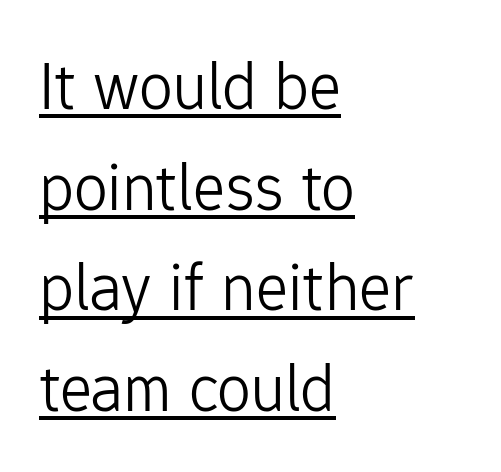
The image shows 68 px light sans-serif type, upright; set left-aligned, normal line spacing (1.48x), normal letter spacing, underlined; low stroke contrast and a medium x-height.
